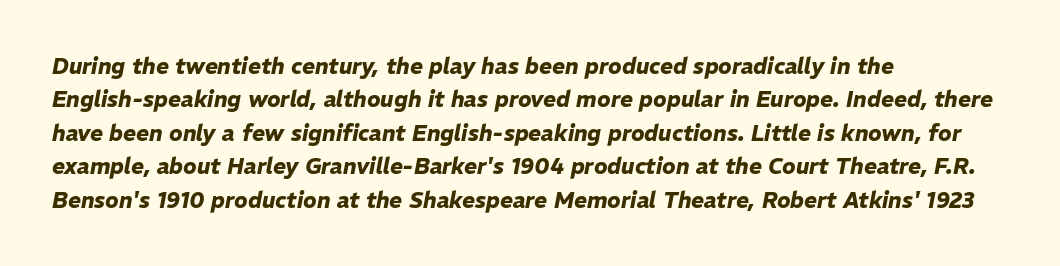
{"italic": "yes", "lean": "right", "slant_degrees": 11, "bold": "yes", "underline": "no", "align": "left", "line_spacing": "normal", "line_spacing_ratio": 1.52, "letter_spacing": "normal", "letter_spacing_em": 0.0, "glyph_px": 22}
